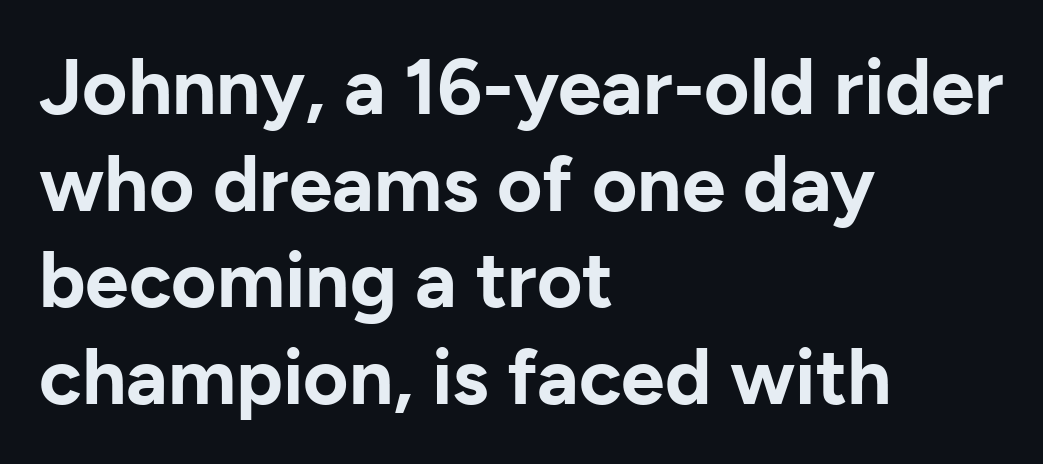
Q: Is the text bold? A: Yes.
Q: Is the text italic (slanted)? A: No, it is upright.
Q: Is the typeface a serif or a sans-serif typeface? A: Sans-serif.
Q: Is the text underlined? A: No.
Q: How is the paragraph aligned? A: Left-aligned.
Q: Is the spacing between letters normal or unusually wide? A: Normal.
Q: Width (condensed, normal, or wide)? A: Normal.
Q: Stroke contrast? A: Low.
Q: x-height? A: Medium.
Q: Monospaced? A: No.
